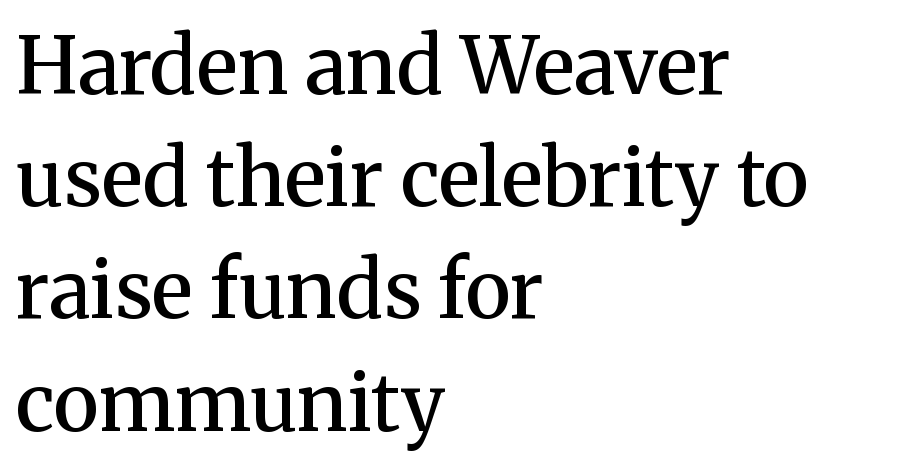
Quick note: underline off. Line beginnings align vertically; line endings do not. Here the glyphs are tracked normally, forming tight word shapes. Line spacing here is normal.
